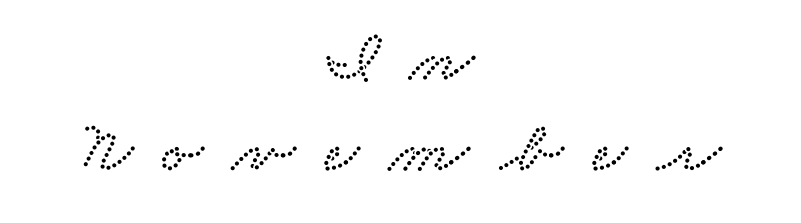
Q: Is the typeface a serif or a sans-serif typeface? A: Serif.
Q: Is the text underlined? A: No.
Q: How is the paragraph aligned? A: Centered.
Q: Is the spacing between letters normal or unusually wide? A: Unusually wide.
Q: Width (condensed, normal, or wide)? A: Wide.
Q: Stroke contrast? A: Low.
Q: x-height? A: Small.
Q: Monospaced? A: No.
